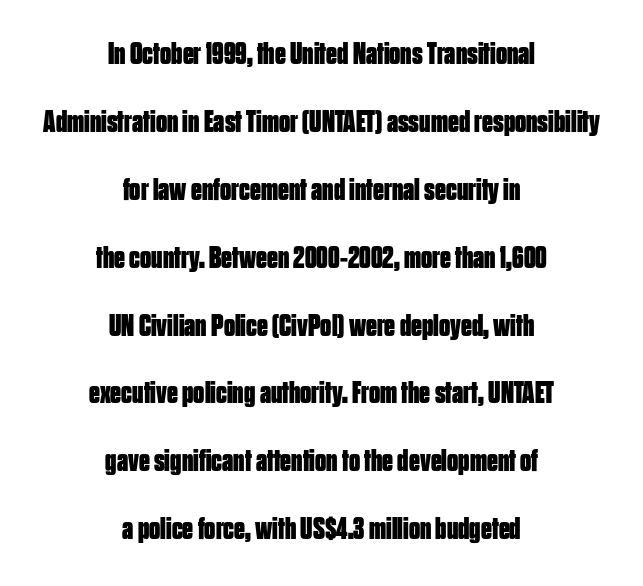
{"serif": "no", "italic": "no", "bold": "yes", "weight": "bold", "width": "condensed", "stroke_contrast": "low", "x_height": "large", "monospaced": "no", "underline": "no", "align": "center", "line_spacing": "loose", "line_spacing_ratio": 2.19, "letter_spacing": "normal", "letter_spacing_em": 0.0, "glyph_px": 31}
